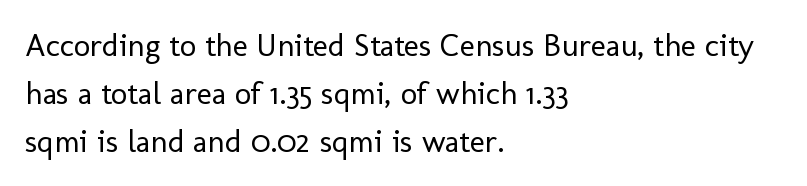
Q: Is the text bold? A: No.
Q: Is the text italic (slanted)? A: No, it is upright.
Q: Is the typeface a serif or a sans-serif typeface? A: Sans-serif.
Q: Is the text underlined? A: No.
Q: How is the paragraph aligned? A: Left-aligned.
Q: Is the spacing between letters normal or unusually wide? A: Normal.
Q: Is the spacing between lines tight, normal or loose? A: Normal.
Q: Width (condensed, normal, or wide)? A: Normal.
Q: Stroke contrast? A: Low.
Q: x-height? A: Medium.
Q: Monospaced? A: No.
